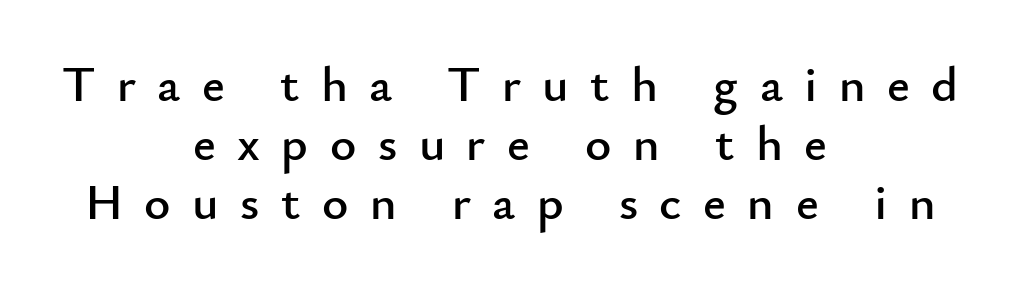
Q: Is the text italic (slanted)? A: No, it is upright.
Q: Is the typeface a serif or a sans-serif typeface? A: Sans-serif.
Q: Is the text underlined? A: No.
Q: How is the paragraph aligned? A: Centered.
Q: Is the spacing between letters normal or unusually wide? A: Unusually wide.
Q: Width (condensed, normal, or wide)? A: Normal.
Q: Stroke contrast? A: Low.
Q: x-height? A: Small.
Q: Monospaced? A: No.
